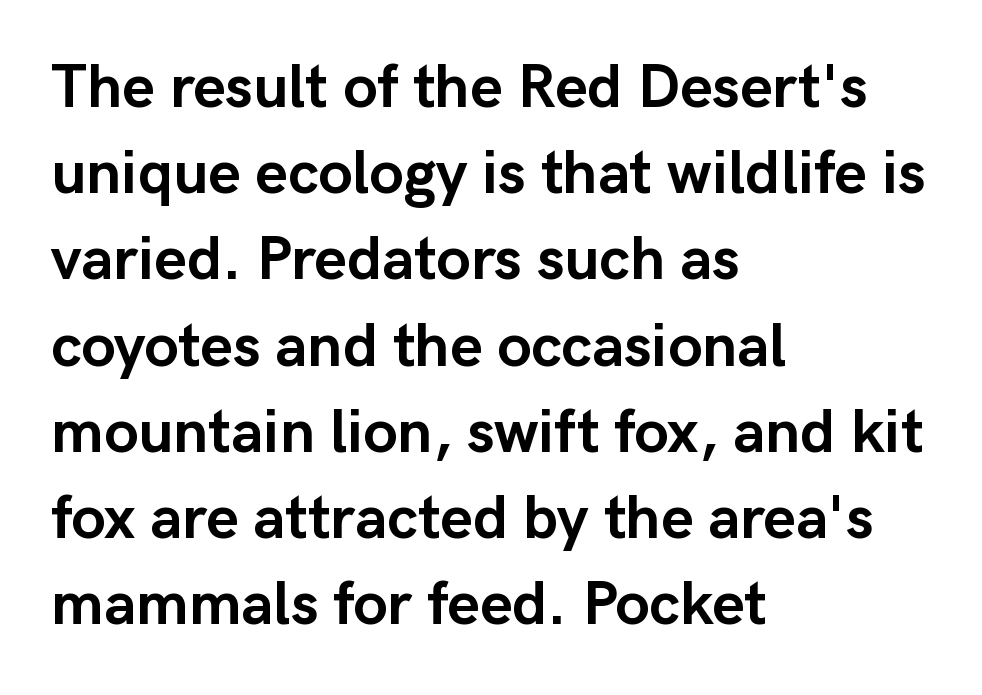
{"serif": "no", "italic": "no", "bold": "yes", "weight": "semibold", "width": "normal", "stroke_contrast": "low", "x_height": "medium", "monospaced": "no", "underline": "no", "align": "left", "line_spacing": "normal", "line_spacing_ratio": 1.39, "letter_spacing": "normal", "letter_spacing_em": 0.0, "glyph_px": 62}
